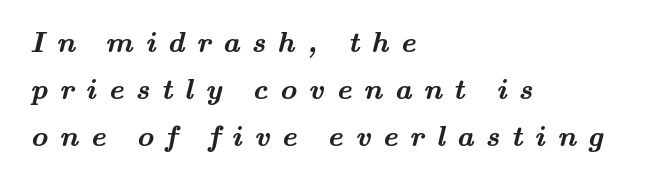
Q: Is the text bold? A: Yes.
Q: Is the typeface a serif or a sans-serif typeface? A: Serif.
Q: Is the text underlined? A: No.
Q: How is the paragraph aligned? A: Left-aligned.
Q: Is the spacing between letters normal or unusually wide? A: Unusually wide.
Q: Is the spacing between lines tight, normal or loose? A: Normal.
Q: Width (condensed, normal, or wide)? A: Wide.
Q: Stroke contrast? A: Medium.
Q: x-height? A: Small.
Q: Monospaced? A: No.
